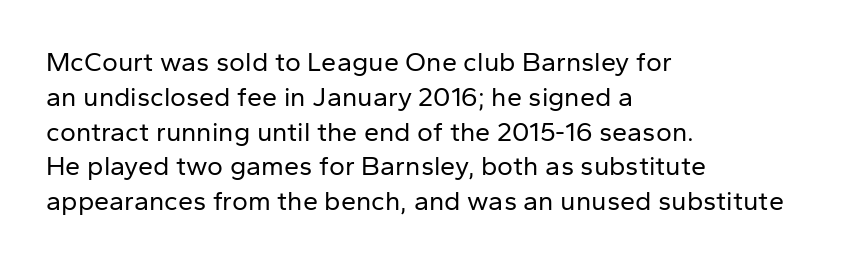
{"italic": "no", "bold": "no", "underline": "no", "align": "left", "line_spacing": "normal", "line_spacing_ratio": 1.29, "letter_spacing": "normal", "letter_spacing_em": 0.0, "glyph_px": 27}
